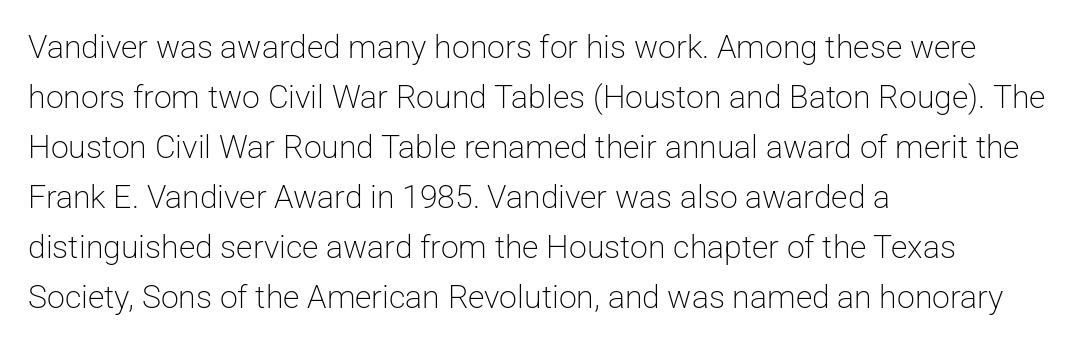
The image shows 32 px light sans-serif type, upright; set left-aligned, normal line spacing (1.56x), normal letter spacing, not underlined; low stroke contrast and a medium x-height.
